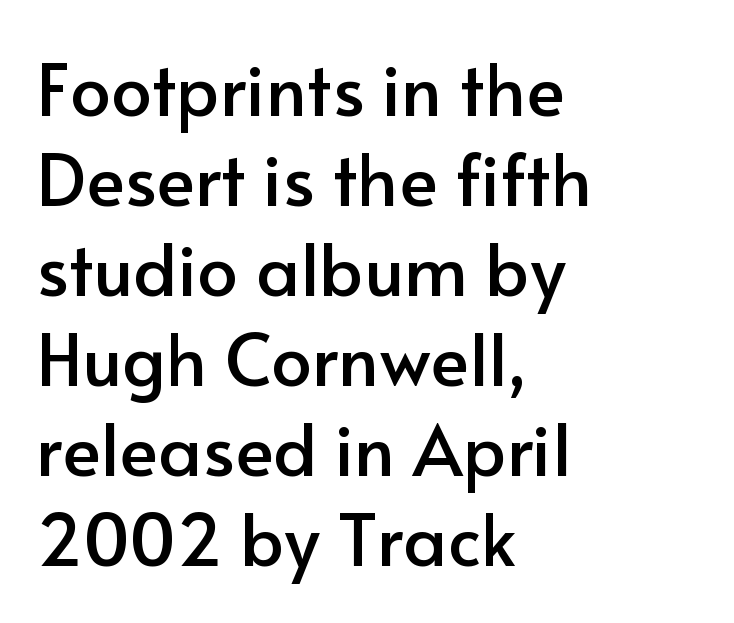
Posture: vertical. The passage shown is typed in a proportional face where columns would drift. The space beneath each line is pristine and unruled. The tracking reads as untouched default to a designer's eye. Regular leading. This rendering uses left alignment, leaving the right contour irregular.
